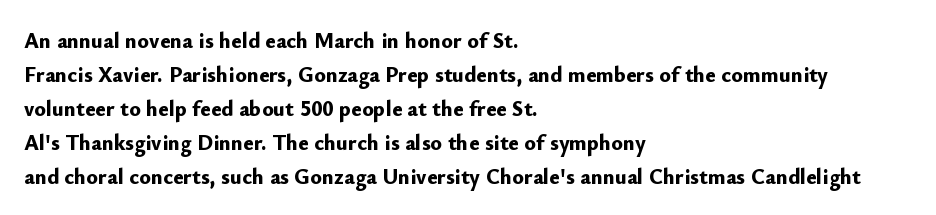
Q: Is the text bold? A: Yes.
Q: Is the text italic (slanted)? A: No, it is upright.
Q: Is the text underlined? A: No.
Q: How is the paragraph aligned? A: Left-aligned.
Q: Is the spacing between letters normal or unusually wide? A: Normal.
Q: Is the spacing between lines tight, normal or loose? A: Normal.
